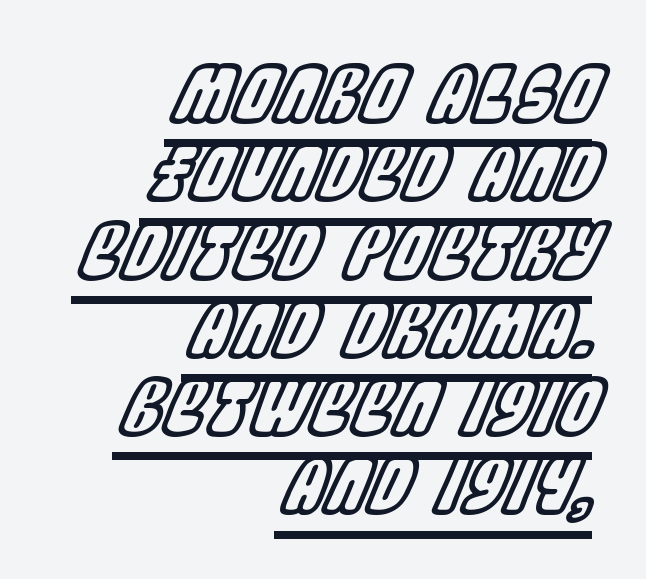
The lines in this sample share a right terminus and differ only in where they begin. The rendering uses natural spacing where letterforms have individual widths. Between one letter and the next there's only the usual sliver of space. The rendering uses a small line-height, squeezing the rows.
